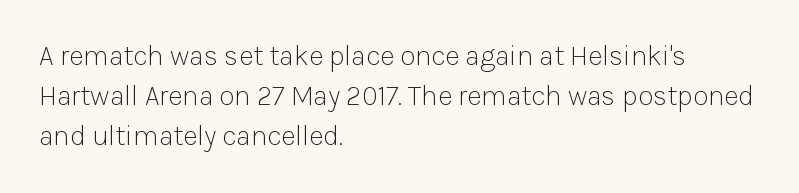
The image shows 28 px light sans-serif type, upright; set left-aligned, normal line spacing (1.43x), normal letter spacing, not underlined; low stroke contrast and a medium x-height.
